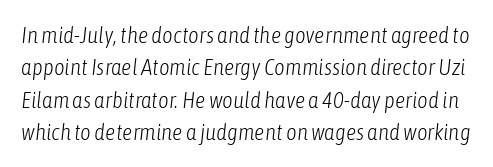
Q: Is the text bold? A: No.
Q: Is the text italic (slanted)? A: Yes, it leans right by about 6 degrees.
Q: Is the text underlined? A: No.
Q: Is the spacing between letters normal or unusually wide? A: Normal.
Q: Is the spacing between lines tight, normal or loose? A: Normal.
